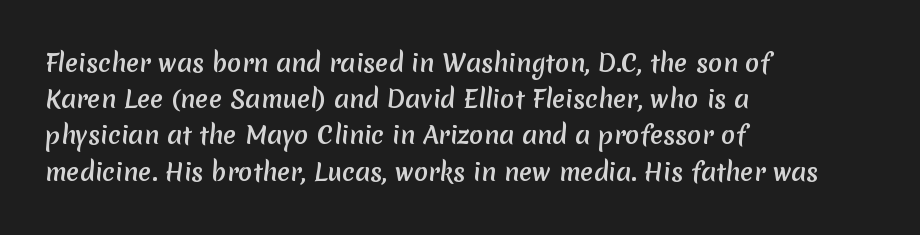
{"underline": "no", "align": "left", "line_spacing": "normal", "line_spacing_ratio": 1.51, "letter_spacing": "normal", "letter_spacing_em": 0.0, "glyph_px": 24}
